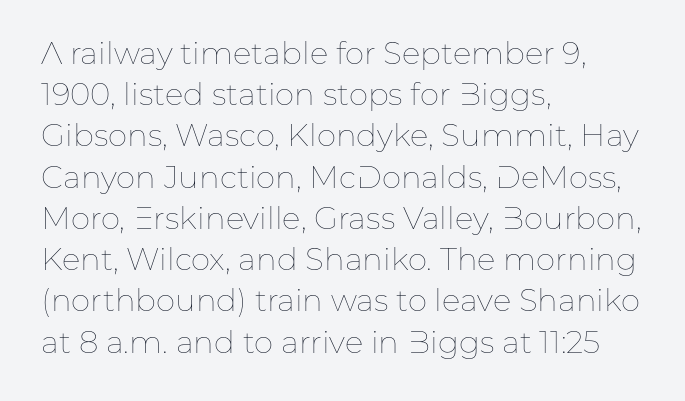
Q: Is the text bold? A: No.
Q: Is the text italic (slanted)? A: No, it is upright.
Q: Is the text underlined? A: No.
Q: How is the paragraph aligned? A: Left-aligned.
Q: Is the spacing between letters normal or unusually wide? A: Normal.
Q: Is the spacing between lines tight, normal or loose? A: Normal.
Q: Width (condensed, normal, or wide)? A: Normal.
Q: Stroke contrast? A: Low.
Q: x-height? A: Medium.
Q: Monospaced? A: No.
